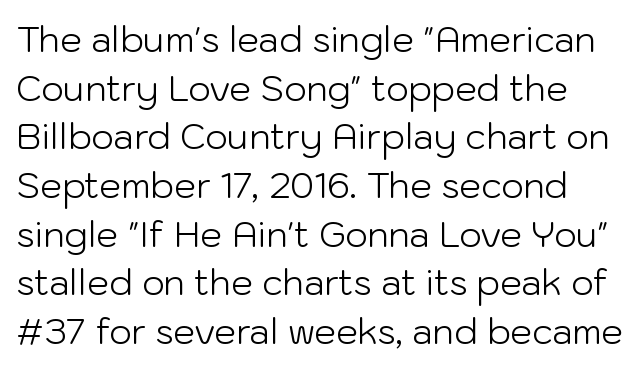
The image shows 35 px light sans-serif type, upright; set normal line spacing (1.39x), normal letter spacing, not underlined; low stroke contrast and a medium x-height.
